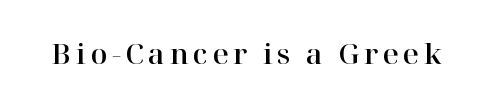
Q: Is the text italic (slanted)? A: No, it is upright.
Q: Is the typeface a serif or a sans-serif typeface? A: Serif.
Q: Is the text underlined? A: No.
Q: Width (condensed, normal, or wide)? A: Normal.
Q: Stroke contrast? A: High.
Q: x-height? A: Medium.
Q: Monospaced? A: No.
